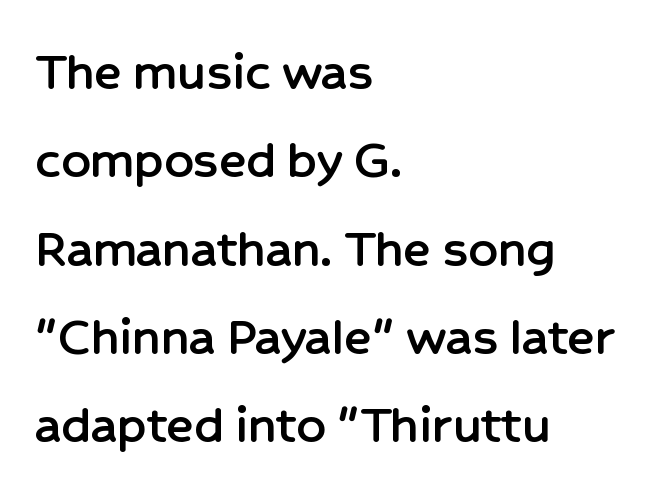
{"serif": "no", "italic": "no", "width": "normal", "stroke_contrast": "low", "x_height": "medium", "monospaced": "no", "underline": "no", "align": "left", "line_spacing": "normal", "line_spacing_ratio": 1.55, "letter_spacing": "normal", "letter_spacing_em": 0.0, "glyph_px": 57}
